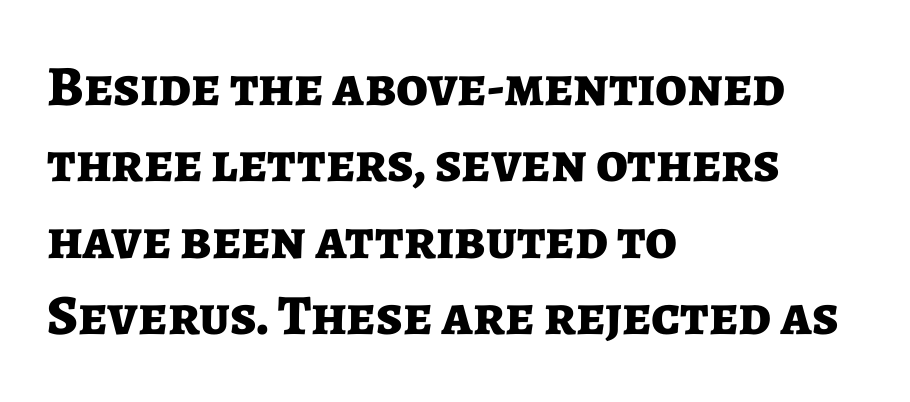
{"serif": "no", "italic": "no", "bold": "yes", "weight": "bold", "width": "normal", "stroke_contrast": "low", "x_height": "medium", "monospaced": "no", "underline": "no", "align": "left", "line_spacing": "normal", "line_spacing_ratio": 1.34, "letter_spacing": "normal", "letter_spacing_em": 0.0, "glyph_px": 57}
